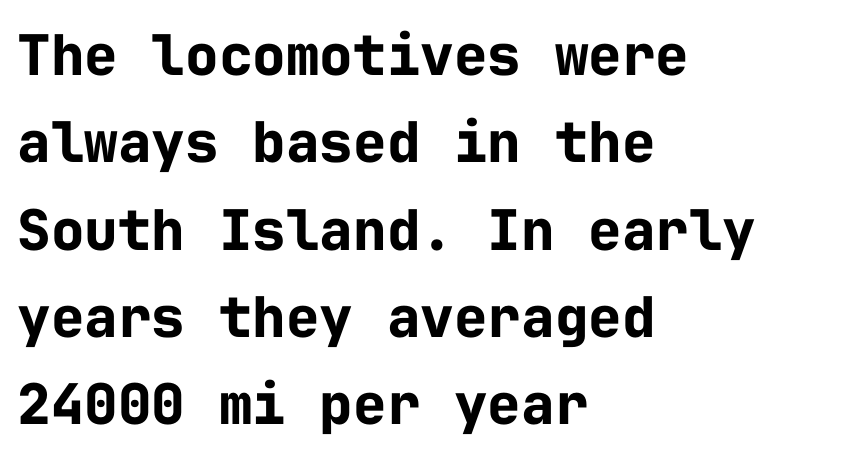
Leading matches the norm, producing a regular column. The letters are bold, with thick, heavy strokes. Spacing verdict: monospaced, one width for all characters. Has an underline been added? It has not.
